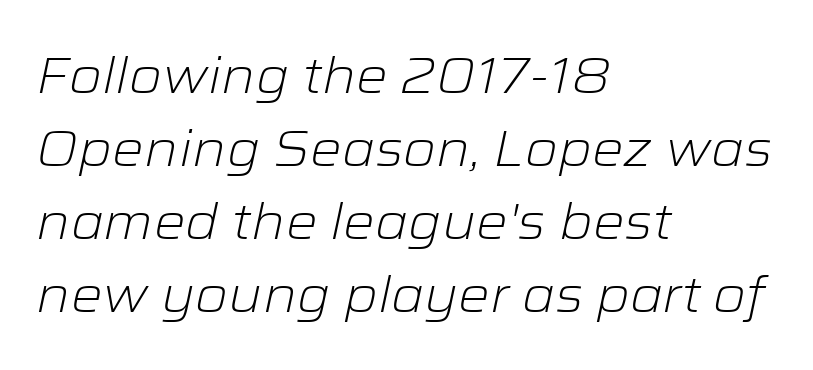
Q: Is the text bold? A: No.
Q: Is the text italic (slanted)? A: Yes, it leans right by about 12 degrees.
Q: Is the text underlined? A: No.
Q: How is the paragraph aligned? A: Left-aligned.
Q: Is the spacing between letters normal or unusually wide? A: Normal.
Q: Is the spacing between lines tight, normal or loose? A: Normal.
Q: Width (condensed, normal, or wide)? A: Wide.
Q: Stroke contrast? A: Low.
Q: x-height? A: Medium.
Q: Monospaced? A: No.
